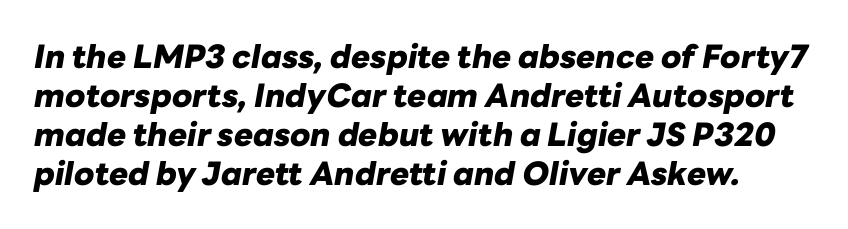
Notice how thick the strokes are: this is what a full bold looks like. You could not count columns in this text — the font is proportionally spaced. The rendering applies a slant to the glyphs. Words appear dense and cohesive because spacing is normal. Lines of text with bare space underneath.
